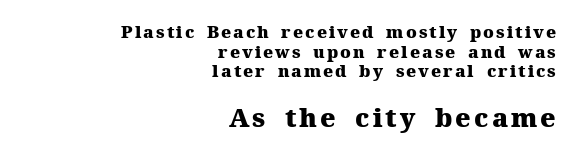
{"italic": "no", "bold": "yes", "underline": "no", "align": "right", "line_spacing_ratio": 1.16, "larger_block": "second", "size_ratio": 1.53, "glyph_px": 26}
